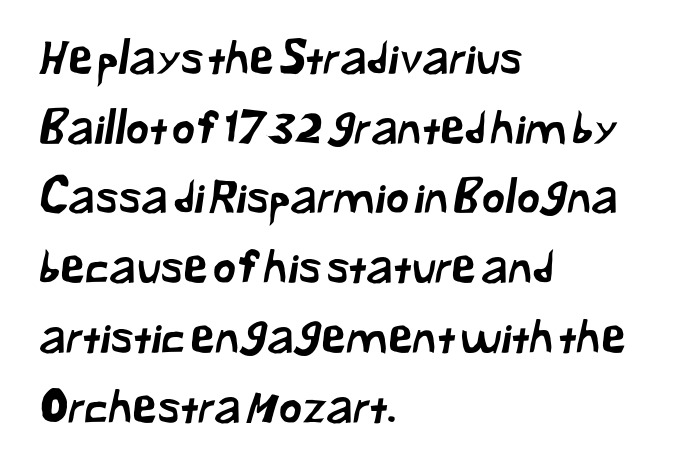
Q: Is the typeface a serif or a sans-serif typeface? A: Sans-serif.
Q: Is the text underlined? A: No.
Q: How is the paragraph aligned? A: Left-aligned.
Q: Is the spacing between letters normal or unusually wide? A: Normal.
Q: Is the spacing between lines tight, normal or loose? A: Normal.
Q: Width (condensed, normal, or wide)? A: Normal.
Q: Stroke contrast? A: Low.
Q: x-height? A: Medium.
Q: Monospaced? A: No.
